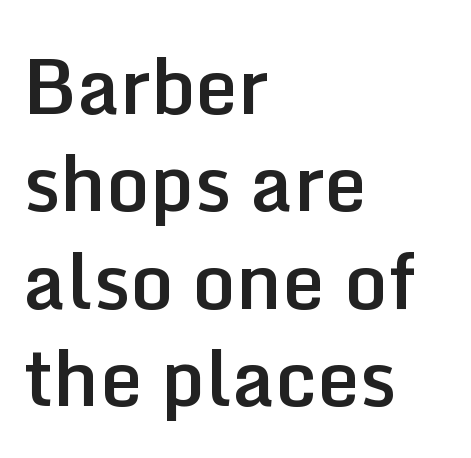
Descender tails drop into unmarked territory. In terms of letterspacing, this is plain default setting. Stroke thickness is moderately raised; the sample reads as semibold. This block has exactly the height ordinary leading produces. These lines are set flush left with a ragged right edge. Each letter keeps its own natural width here, so spacing adapts to shape.
